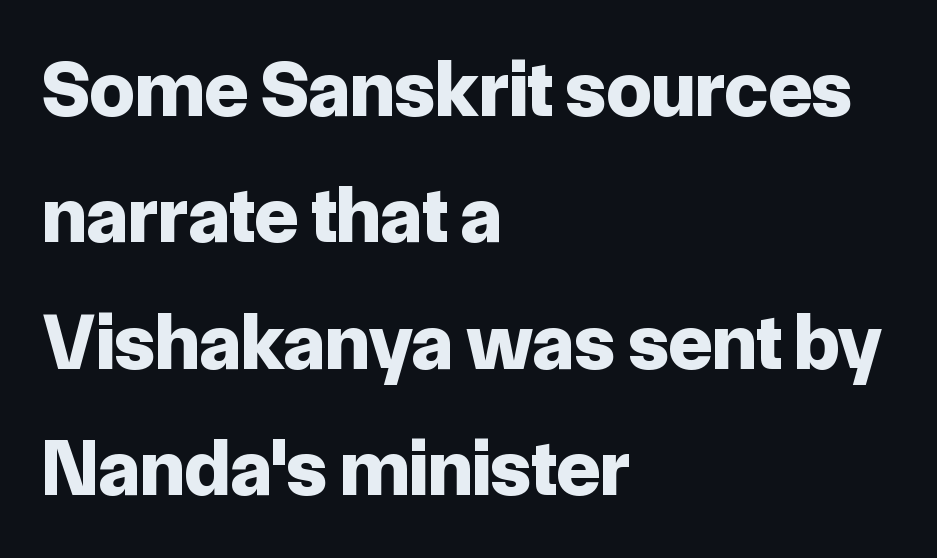
Q: Is the text bold? A: Yes.
Q: Is the text italic (slanted)? A: No, it is upright.
Q: Is the typeface a serif or a sans-serif typeface? A: Sans-serif.
Q: Is the text underlined? A: No.
Q: How is the paragraph aligned? A: Left-aligned.
Q: Is the spacing between letters normal or unusually wide? A: Normal.
Q: Is the spacing between lines tight, normal or loose? A: Normal.
Q: Width (condensed, normal, or wide)? A: Normal.
Q: Stroke contrast? A: Low.
Q: x-height? A: Medium.
Q: Monospaced? A: No.
